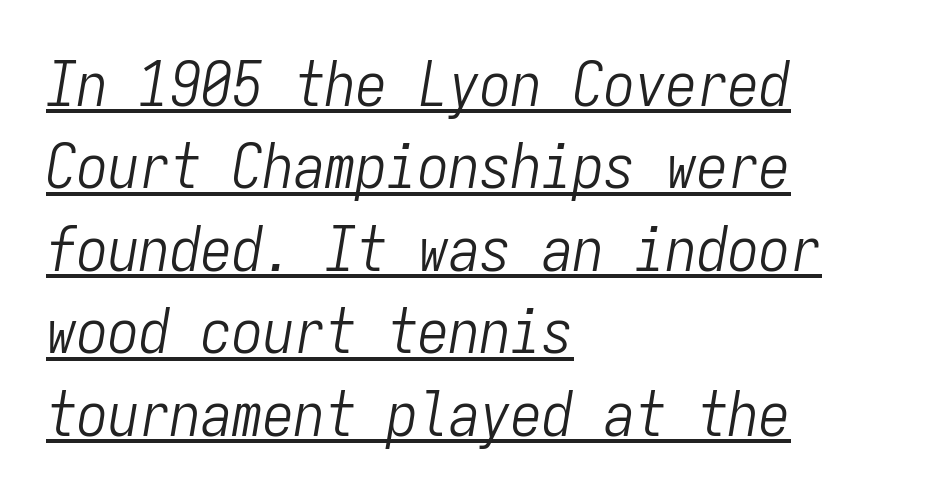
{"italic": "yes", "lean": "right", "slant_degrees": 9, "bold": "no", "weight": "light", "width": "condensed", "stroke_contrast": "low", "x_height": "medium", "monospaced": "yes", "underline": "yes", "align": "left", "line_spacing": "normal", "line_spacing_ratio": 1.33, "letter_spacing": "normal", "letter_spacing_em": 0.0, "glyph_px": 62}
